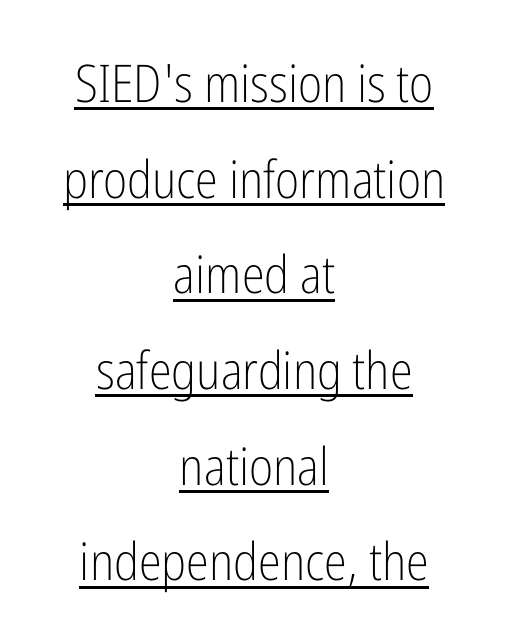
Alignment: centered. The rendering uses the underline text-decoration. Italic? Not at all — the glyphs are vertical. Does extra space separate the letters? No, they use regular spacing. Observe the absence of serifs on each vertical stroke in this sample. Spacing verdict: proportional, widths tailored to each character.
